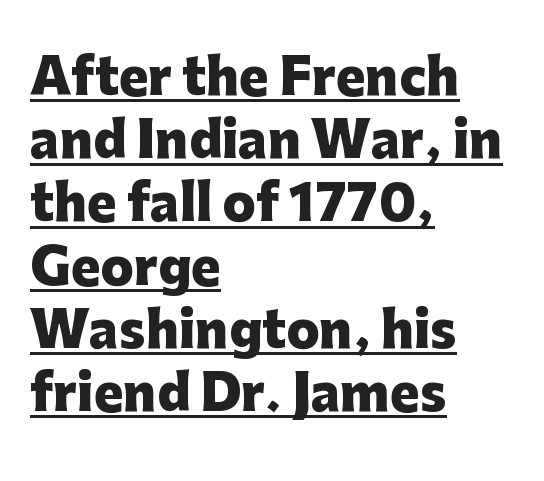
Regular leading. The letterforms sit shoulder to shoulder at normal distance. The font family rendered here belongs to the sans-serif group. Notice how a bar underscores the lettering throughout. These lines were composed using upright roman letters.
